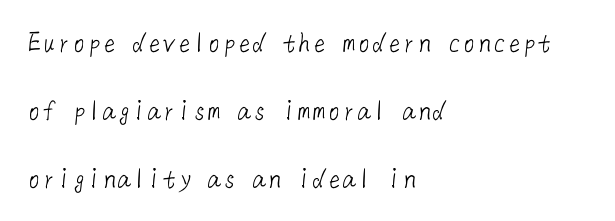
Underlining? Definitely not there. The lines in this sample share a left origin and differ only in where they stop. Stroke thickness stays within the range of a standard reading face or lighter. The type family on display is of the sans-serif kind. Is the letter spacing exaggerated? No — it looks like the ordinary default. Loosely led — the rows are spread out.
